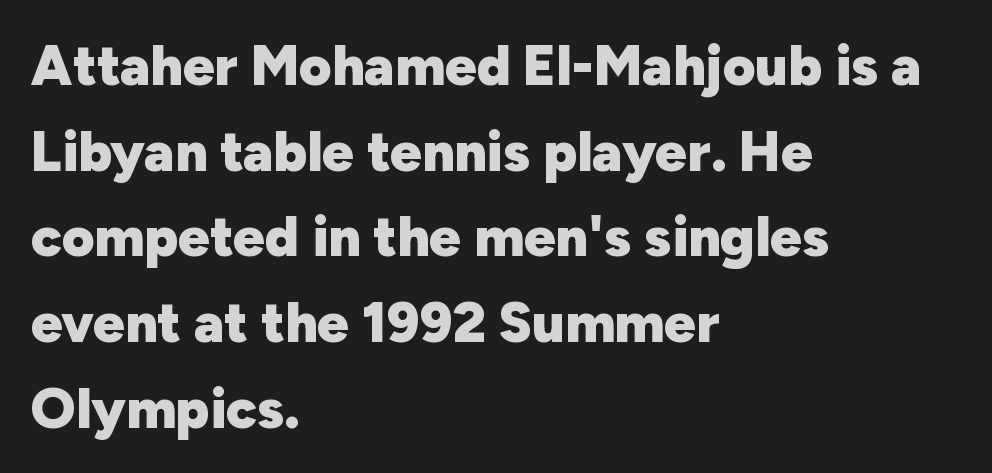
{"serif": "no", "italic": "no", "bold": "yes", "weight": "heavy", "width": "normal", "stroke_contrast": "low", "x_height": "medium", "monospaced": "no", "underline": "no", "align": "left", "line_spacing": "normal", "line_spacing_ratio": 1.53, "letter_spacing": "normal", "letter_spacing_em": 0.0, "glyph_px": 56}
